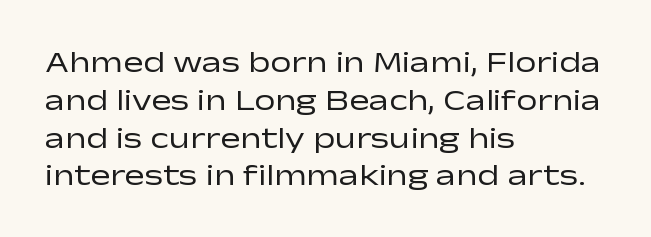
Q: Is the text bold? A: No.
Q: Is the text italic (slanted)? A: No, it is upright.
Q: Is the typeface a serif or a sans-serif typeface? A: Sans-serif.
Q: Is the text underlined? A: No.
Q: How is the paragraph aligned? A: Left-aligned.
Q: Is the spacing between letters normal or unusually wide? A: Normal.
Q: Is the spacing between lines tight, normal or loose? A: Normal.
Q: Width (condensed, normal, or wide)? A: Wide.
Q: Stroke contrast? A: Low.
Q: x-height? A: Medium.
Q: Monospaced? A: No.
